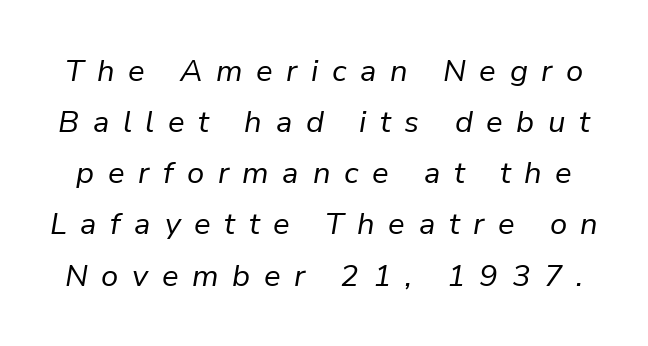
Reading down the column, the eye jumps a familiar distance to each next line. Descenders hang freely into open space. Character widths vary here, with narrow letters taking less room than wide ones. Compared with typical body copy, the letter spacing here is much looser. It's the slanting kind of type. Heft: none added — not bold.
